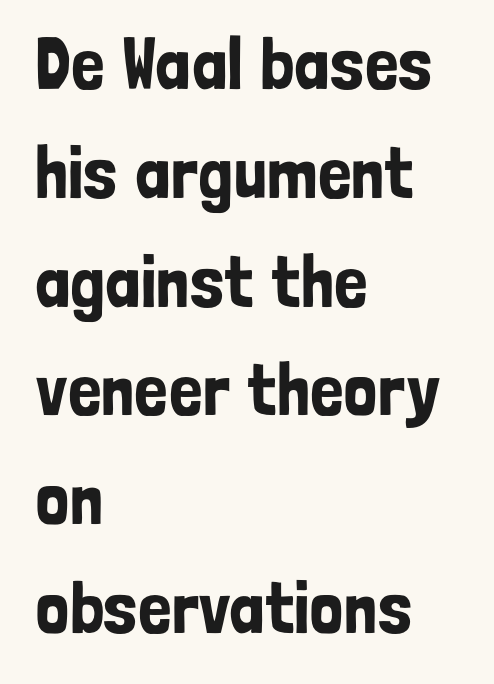
{"serif": "no", "italic": "no", "width": "condensed", "stroke_contrast": "low", "x_height": "medium", "monospaced": "no", "underline": "no", "align": "left", "line_spacing": "normal", "line_spacing_ratio": 1.47, "letter_spacing": "normal", "letter_spacing_em": 0.0, "glyph_px": 74}
